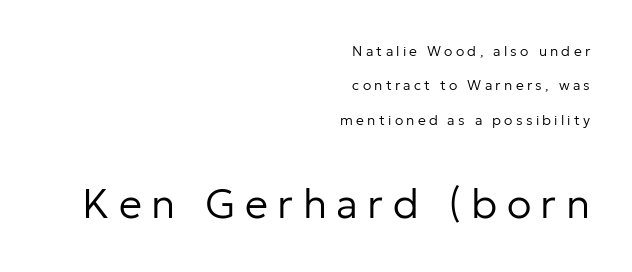
The image shows 41 px regular-weight sans-serif type, upright; set right-aligned, loose line spacing (2.45x), unusually wide letter spacing (+0.23 em), not underlined; the second (bottom) block is 2.93x larger; low stroke contrast and a medium x-height.
